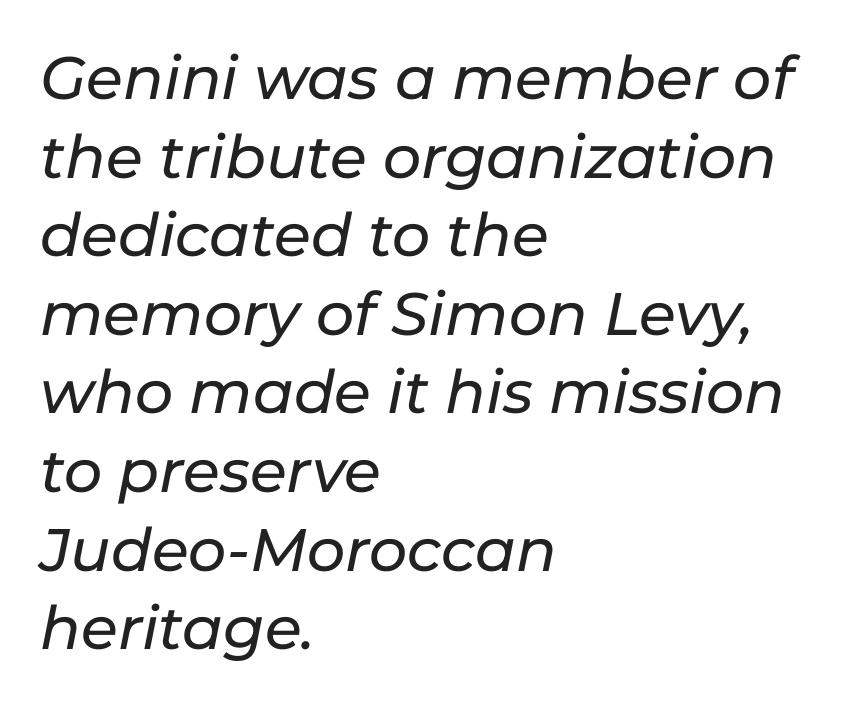
The image shows 60 px text type, italic (leaning right); set left-aligned, normal line spacing (1.31x), normal letter spacing, not underlined; low stroke contrast and a medium x-height.
